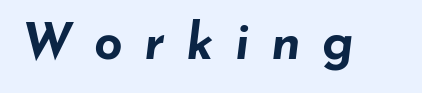
{"italic": "yes", "lean": "right", "slant_degrees": 7, "bold": "yes", "weight": "bold", "width": "wide", "stroke_contrast": "low", "x_height": "small", "monospaced": "no", "underline": "no", "letter_spacing": "wide", "letter_spacing_em": 0.43, "glyph_px": 50}
